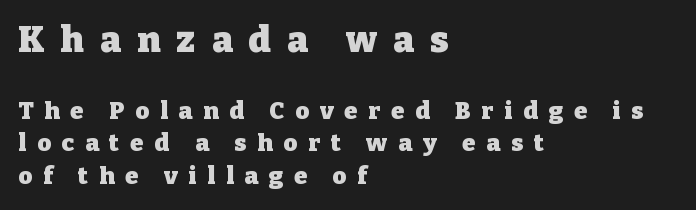
This sample has the flowing, uneven cadence of proportional lettering. It's the straight-up-and-down kind of type. Honestly, the letter spacing is so wide it's the main thing you notice. The more generous point size was reserved for the upper chunk. Leading: standard. These lines are set flush left with a ragged right edge.
